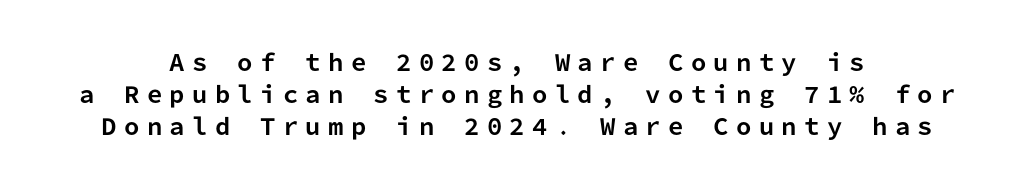
Q: Is the text bold? A: Yes.
Q: Is the text italic (slanted)? A: No, it is upright.
Q: Is the text underlined? A: No.
Q: How is the paragraph aligned? A: Centered.
Q: Is the spacing between letters normal or unusually wide? A: Unusually wide.
Q: Is the spacing between lines tight, normal or loose? A: Normal.
